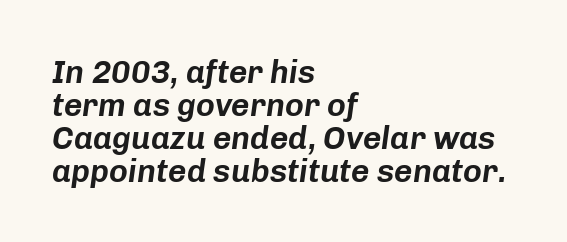
The image shows 32 px text type, italic (leaning right); set left-aligned, tight line spacing (1.03x), normal letter spacing, not underlined; low stroke contrast and a medium x-height.
